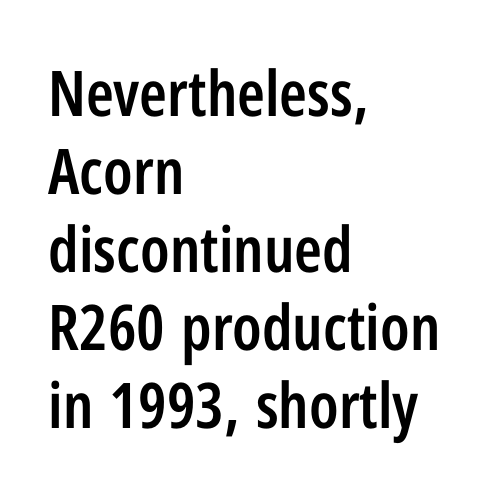
{"serif": "no", "italic": "no", "bold": "semi", "weight": "semibold", "width": "condensed", "stroke_contrast": "low", "x_height": "medium", "monospaced": "no", "underline": "no", "align": "left", "line_spacing_ratio": 1.24, "letter_spacing": "normal", "letter_spacing_em": 0.0, "glyph_px": 63}
